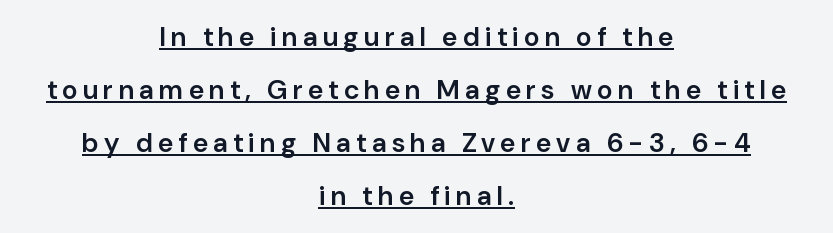
{"italic": "no", "bold": "semi", "underline": "yes", "align": "center", "line_spacing": "loose", "line_spacing_ratio": 1.96, "letter_spacing": "wide", "letter_spacing_em": 0.2, "glyph_px": 27}
